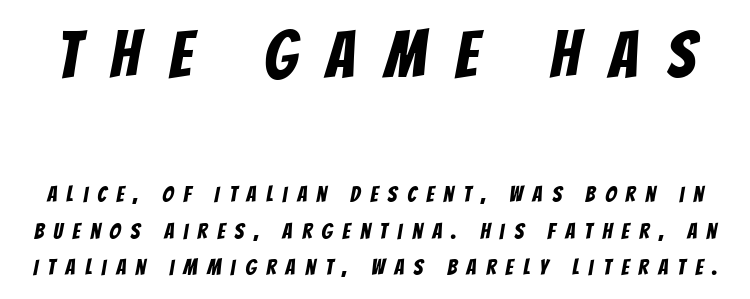
Q: Is the typeface a serif or a sans-serif typeface? A: Sans-serif.
Q: Is the text underlined? A: No.
Q: Is the spacing between letters normal or unusually wide? A: Unusually wide.
Q: Is the spacing between lines tight, normal or loose? A: Normal.
Q: Which block of text is set in a larger size, the first (top) or the second (bottom)? A: The first (top) one.
Q: Width (condensed, normal, or wide)? A: Condensed.
Q: Stroke contrast? A: Low.
Q: x-height? A: Large.
Q: Monospaced? A: No.
